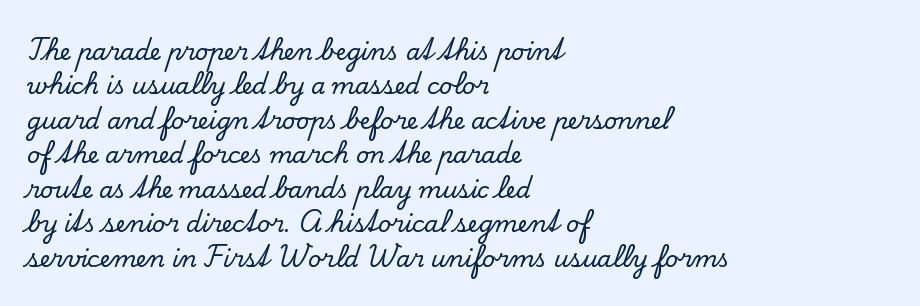
{"underline": "no", "align": "left", "line_spacing": "normal", "line_spacing_ratio": 1.5, "letter_spacing": "normal", "letter_spacing_em": 0.0, "glyph_px": 23}
